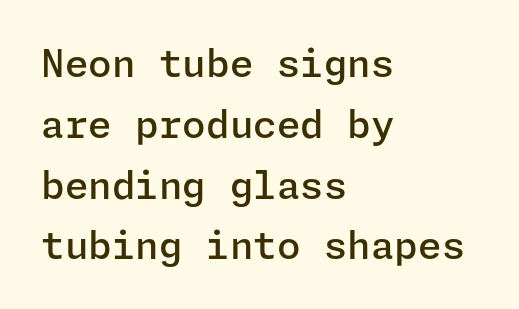
The image shows 38 px semibold sans-serif type, upright; set left-aligned, normal line spacing (1.6x), normal letter spacing, not underlined; low stroke contrast and a medium x-height.
